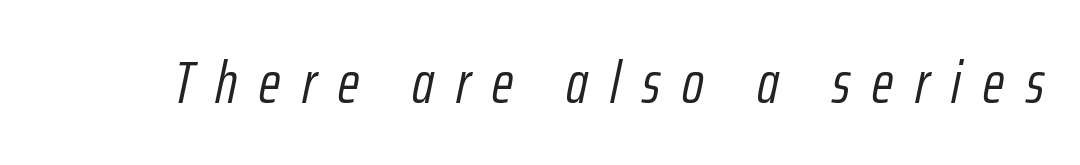
Q: Is the text bold? A: No.
Q: Is the text italic (slanted)? A: Yes, it leans right by about 12 degrees.
Q: Is the text underlined? A: No.
Q: Is the spacing between letters normal or unusually wide? A: Unusually wide.
Q: Width (condensed, normal, or wide)? A: Condensed.
Q: Stroke contrast? A: Low.
Q: x-height? A: Medium.
Q: Monospaced? A: No.
